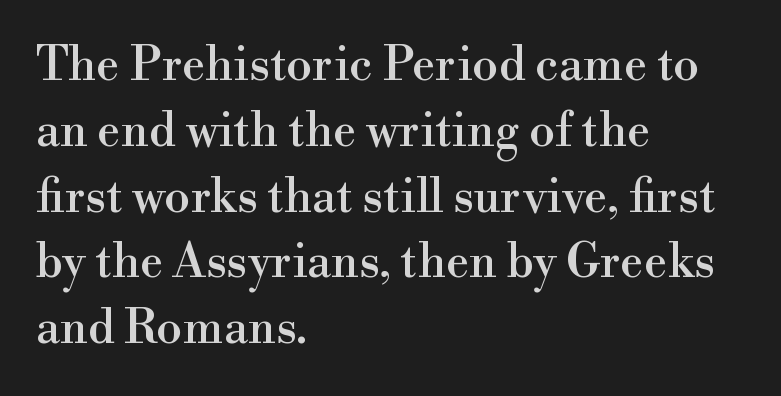
Q: Is the text italic (slanted)? A: No, it is upright.
Q: Is the typeface a serif or a sans-serif typeface? A: Serif.
Q: Is the text underlined? A: No.
Q: How is the paragraph aligned? A: Left-aligned.
Q: Is the spacing between letters normal or unusually wide? A: Normal.
Q: Is the spacing between lines tight, normal or loose? A: Normal.
Q: Width (condensed, normal, or wide)? A: Normal.
Q: x-height? A: Small.
Q: Monospaced? A: No.
